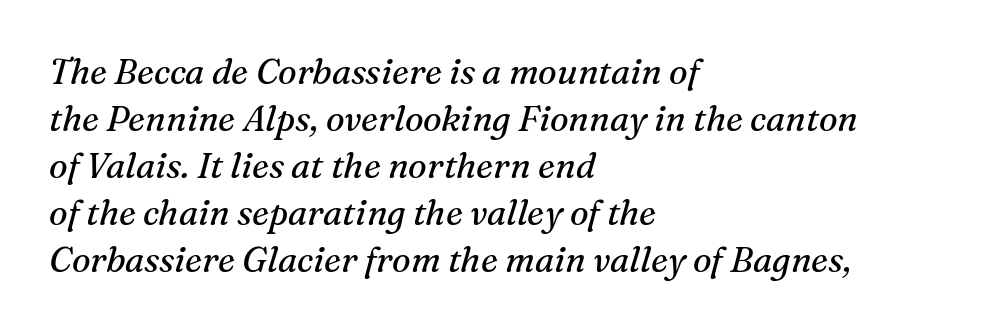
The image shows 35 px regular-weight serif type, italic (leaning right); set left-aligned, normal line spacing (1.34x), normal letter spacing, not underlined; medium stroke contrast and a medium x-height.
